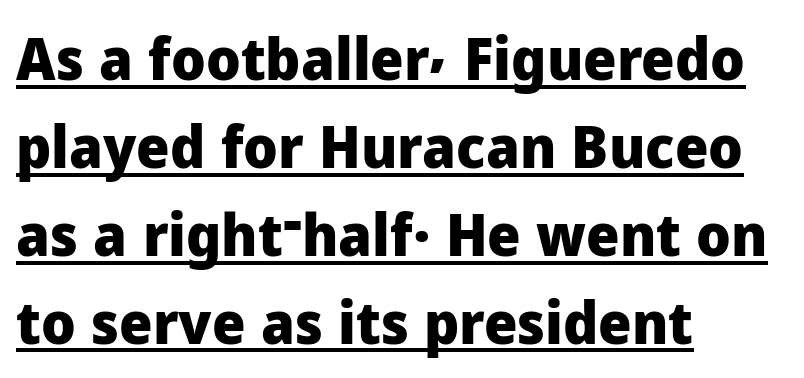
{"serif": "no", "italic": "no", "bold": "yes", "weight": "heavy", "width": "normal", "stroke_contrast": "low", "x_height": "medium", "monospaced": "no", "underline": "yes", "align": "left", "line_spacing": "normal", "line_spacing_ratio": 1.49, "letter_spacing": "normal", "letter_spacing_em": 0.0, "glyph_px": 59}
